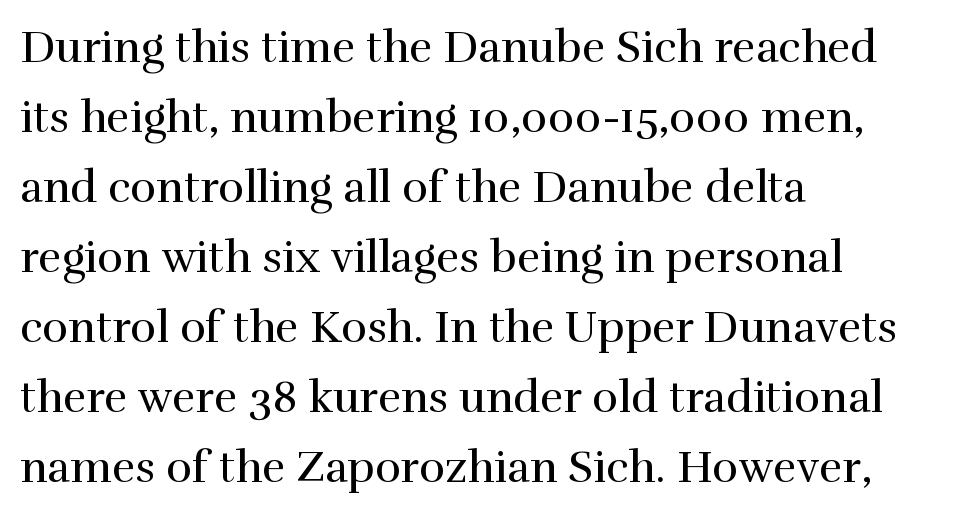
The image shows 44 px regular-weight serif type, upright; set left-aligned, normal line spacing (1.59x), normal letter spacing, not underlined; high stroke contrast and a medium x-height.
